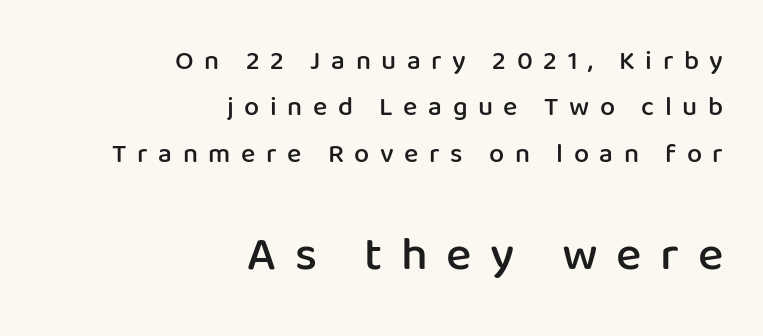
Upright lettering throughout. Serifs: no, the terminals of the letterforms are clean. Only glyphs here, with clear space below each row. Letter spacing: wide.
